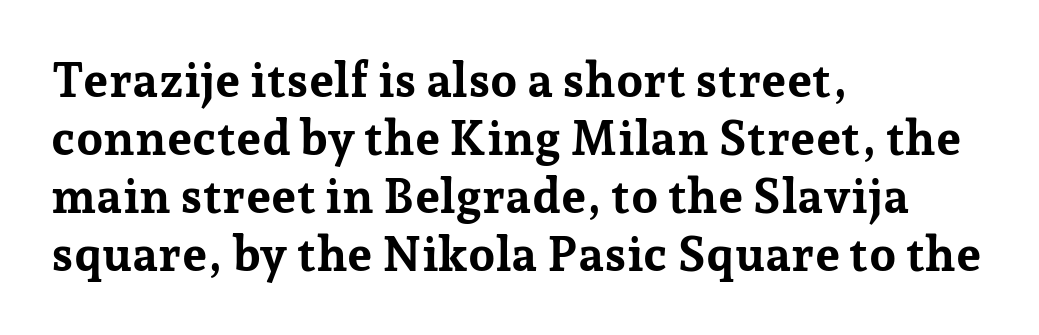
The image shows 48 px bold serif type, upright; set left-aligned, line spacing 1.21x, normal letter spacing, not underlined; low stroke contrast and a medium x-height.
